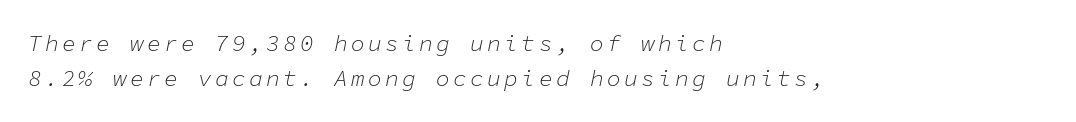
{"italic": "yes", "lean": "right", "slant_degrees": 11, "bold": "no", "underline": "no", "align": "left", "line_spacing": "normal", "line_spacing_ratio": 1.54, "glyph_px": 23}
